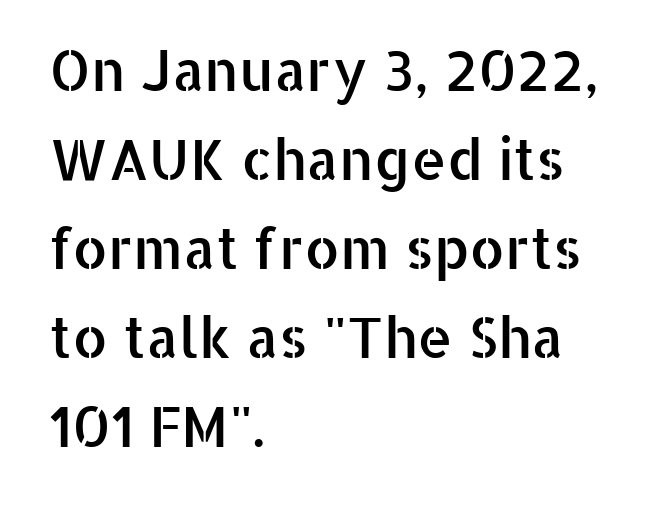
{"serif": "no", "italic": "no", "width": "normal", "stroke_contrast": "low", "x_height": "medium", "monospaced": "no", "underline": "no", "align": "left", "line_spacing": "normal", "line_spacing_ratio": 1.59, "letter_spacing": "normal", "letter_spacing_em": 0.0, "glyph_px": 56}
